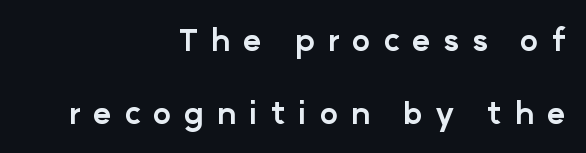
{"serif": "no", "italic": "no", "bold": "yes", "weight": "bold", "width": "normal", "stroke_contrast": "low", "x_height": "medium", "monospaced": "no", "underline": "no", "align": "right", "line_spacing": "loose", "line_spacing_ratio": 2.35, "letter_spacing": "wide", "letter_spacing_em": 0.41, "glyph_px": 31}
